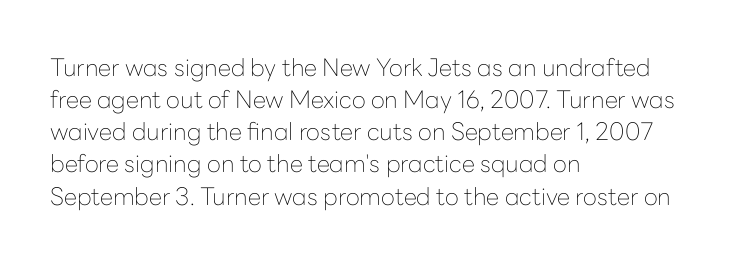
{"italic": "no", "bold": "no", "underline": "no", "align": "left", "line_spacing": "normal", "line_spacing_ratio": 1.34, "letter_spacing": "normal", "letter_spacing_em": 0.0, "glyph_px": 24}
